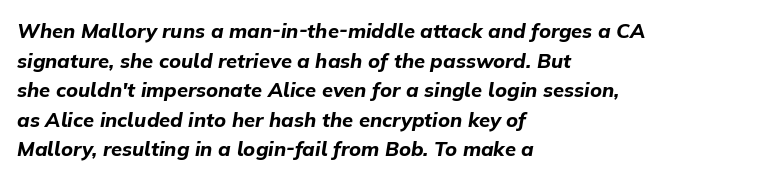
Q: Is the text bold? A: Yes.
Q: Is the text italic (slanted)? A: Yes, it leans right by about 9 degrees.
Q: Is the text underlined? A: No.
Q: How is the paragraph aligned? A: Left-aligned.
Q: Is the spacing between letters normal or unusually wide? A: Normal.
Q: Is the spacing between lines tight, normal or loose? A: Normal.
